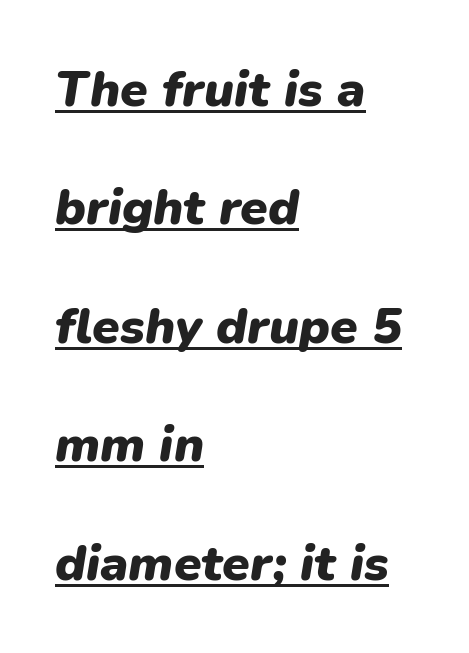
Q: Is the text bold? A: Yes.
Q: Is the text italic (slanted)? A: Yes, it leans right by about 9 degrees.
Q: Is the text underlined? A: Yes.
Q: How is the paragraph aligned? A: Left-aligned.
Q: Is the spacing between letters normal or unusually wide? A: Normal.
Q: Is the spacing between lines tight, normal or loose? A: Loose.
Q: Width (condensed, normal, or wide)? A: Normal.
Q: Stroke contrast? A: Low.
Q: x-height? A: Medium.
Q: Monospaced? A: No.
